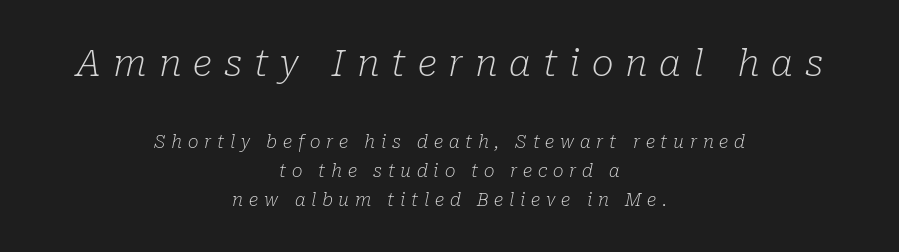
{"serif": "yes", "italic": "yes", "lean": "right", "slant_degrees": 10, "bold": "no", "weight": "light", "width": "normal", "stroke_contrast": "low", "x_height": "medium", "monospaced": "no", "underline": "no", "align": "center", "line_spacing": "normal", "line_spacing_ratio": 1.62, "letter_spacing": "wide", "letter_spacing_em": 0.32, "larger_block": "first", "size_ratio": 2.06, "glyph_px": 37}
